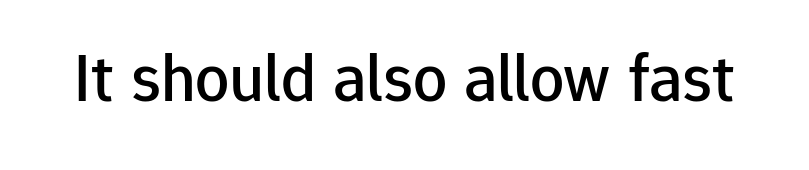
Q: Is the text italic (slanted)? A: No, it is upright.
Q: Is the typeface a serif or a sans-serif typeface? A: Sans-serif.
Q: Is the text underlined? A: No.
Q: Is the spacing between letters normal or unusually wide? A: Normal.
Q: Width (condensed, normal, or wide)? A: Normal.
Q: Stroke contrast? A: Low.
Q: x-height? A: Medium.
Q: Monospaced? A: No.
